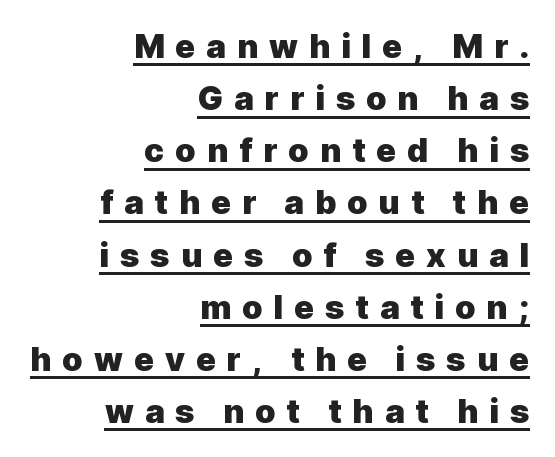
In terms of letterspacing, this is a distinctly airy, spread setting. Layout note: lines flush right. Somebody hit Ctrl+U on this one — the words are underlined. Tall strokes in this sample are plumb rather than angled. Typesetter's note: full bold, strokes at maximum text heaviness.
